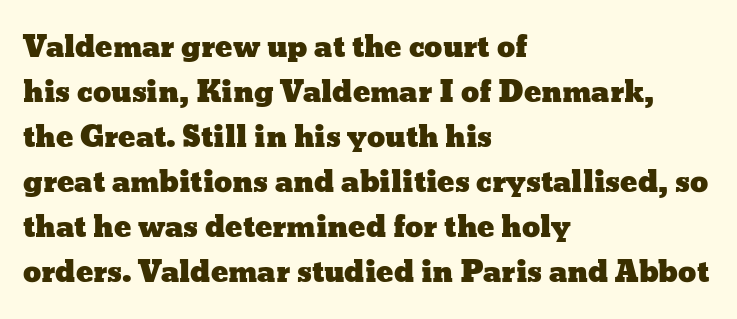
{"italic": "no", "width": "wide", "stroke_contrast": "low", "x_height": "medium", "monospaced": "no", "underline": "no", "align": "left", "line_spacing": "normal", "line_spacing_ratio": 1.55, "letter_spacing": "normal", "letter_spacing_em": 0.0, "glyph_px": 29}
